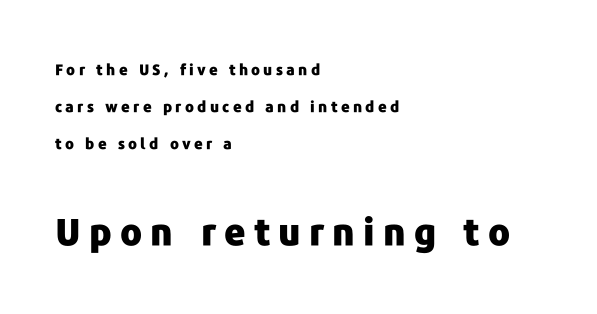
{"serif": "no", "italic": "no", "bold": "yes", "weight": "heavy", "width": "normal", "stroke_contrast": "low", "x_height": "medium", "monospaced": "no", "underline": "no", "align": "left", "line_spacing": "loose", "line_spacing_ratio": 2.47, "letter_spacing": "wide", "letter_spacing_em": 0.22, "larger_block": "second", "size_ratio": 2.47, "glyph_px": 37}
